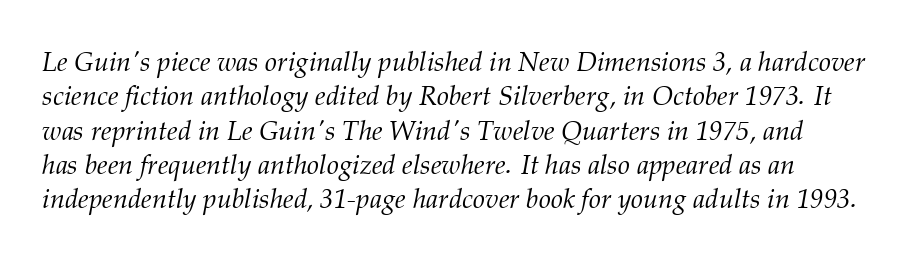
Would a proofreader flag this as italicized? Yes. Type without underlining. Counters stay open thanks to moderate or lighter strokes. Look at the tracking — it's just the regular setting, nothing added.
